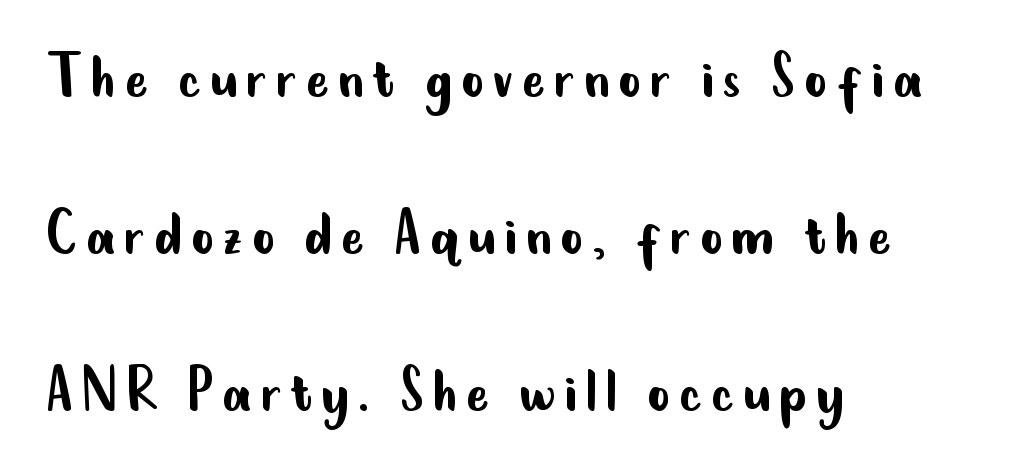
The specimen omits any rule beneath the text block's lines. The paragraph has a hard left edge and a soft right edge. The face used here is proportionally spaced, like ordinary book or web type. The rendering shows plain stroke endings on the letterforms — a sans-serif design. Vertical stems look standard width or narrower in stroke. A great deal of white space separates one row of letters from the next.
